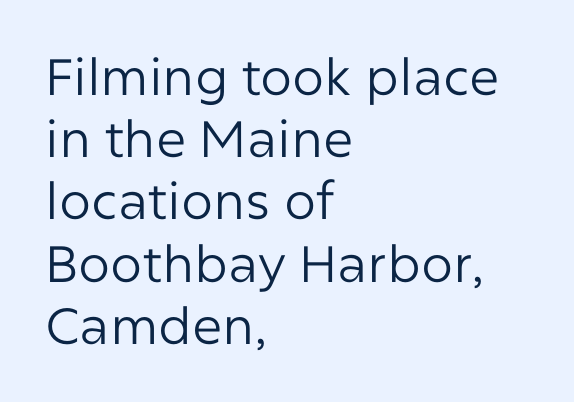
The image shows 51 px regular-weight sans-serif type, upright; set left-aligned, line spacing 1.22x, normal letter spacing, not underlined; low stroke contrast and a medium x-height.
